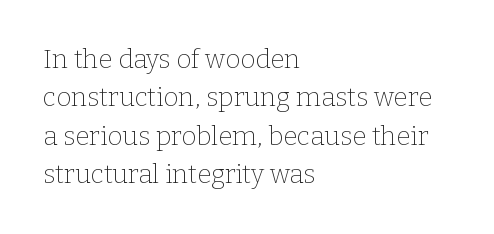
{"italic": "no", "bold": "no", "underline": "no", "align": "left", "line_spacing": "normal", "line_spacing_ratio": 1.48, "letter_spacing": "normal", "letter_spacing_em": 0.0, "glyph_px": 26}
